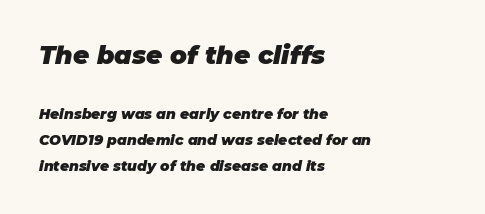
{"italic": "yes", "lean": "right", "slant_degrees": 11, "bold": "yes", "underline": "no", "align": "left", "line_spacing_ratio": 1.84, "letter_spacing": "normal", "letter_spacing_em": 0.0, "larger_block": "first", "size_ratio": 1.79, "glyph_px": 25}
